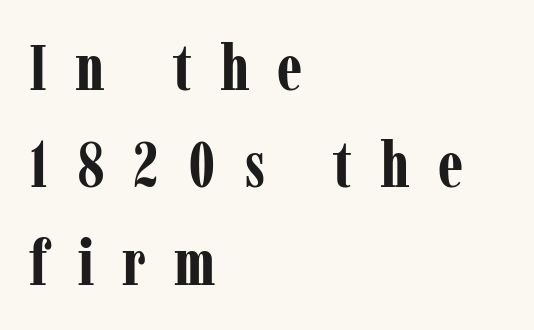
Vertically, the passage feels balanced, rows spaced as you'd expect. The lettering holds an erect, upright posture throughout. You'd pick this weight for a headline — it's a proper bold. Varying glyph widths throughout — classic text-font behaviour. Underline: absent. These lines have a slow, spaced-out rhythm from letter to letter.
